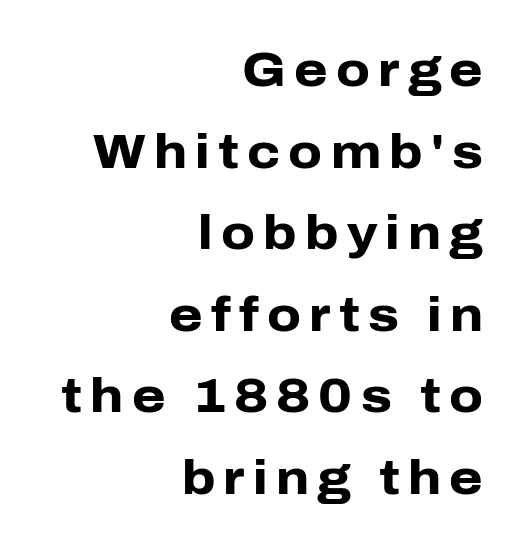
Q: Is the text bold? A: Yes.
Q: Is the text italic (slanted)? A: No, it is upright.
Q: Is the typeface a serif or a sans-serif typeface? A: Sans-serif.
Q: Is the text underlined? A: No.
Q: How is the paragraph aligned? A: Right-aligned.
Q: Is the spacing between lines tight, normal or loose? A: Normal.
Q: Width (condensed, normal, or wide)? A: Normal.
Q: Stroke contrast? A: Low.
Q: x-height? A: Medium.
Q: Monospaced? A: No.
